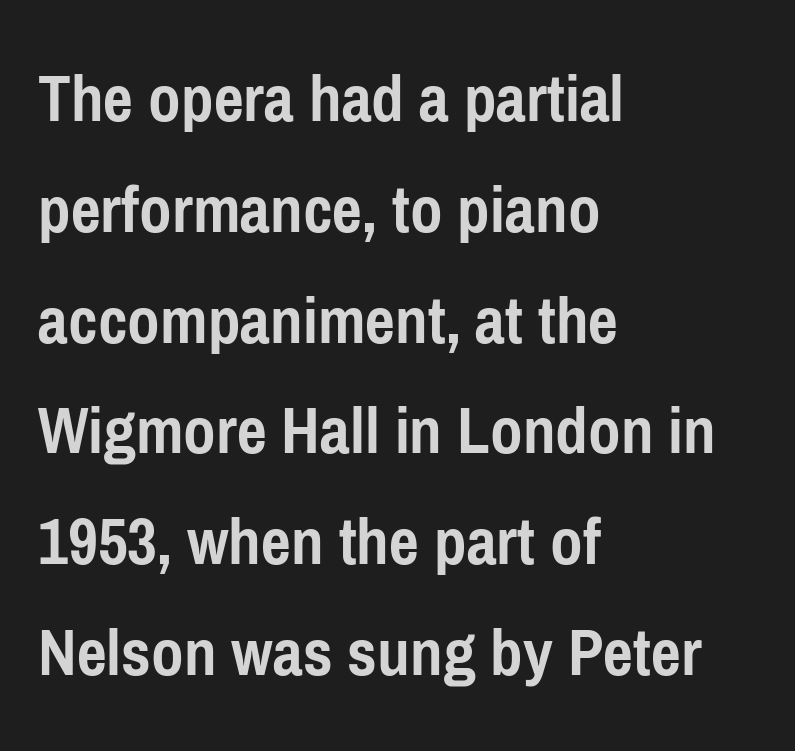
Summary of vertical rhythm: regular, with standard interline spacing. Words appear dense and cohesive because spacing is normal. Nope, not italic — everything's standing straight. Is this a fixed-width face? No — the glyphs have proportional, varying widths. Strokes here are thick enough to call this a true bold.
